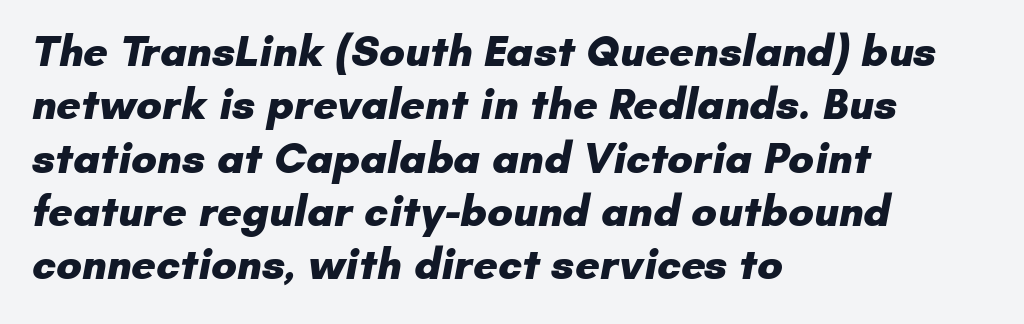
The image shows 43 px heavy sans-serif type; set left-aligned, line spacing 1.24x, normal letter spacing, not underlined; low stroke contrast and a small x-height.
